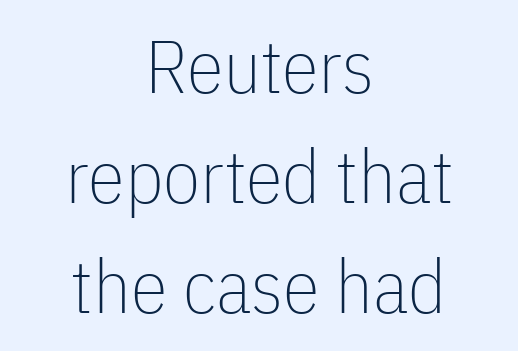
Q: Is the text bold? A: No.
Q: Is the text italic (slanted)? A: No, it is upright.
Q: Is the typeface a serif or a sans-serif typeface? A: Sans-serif.
Q: Is the text underlined? A: No.
Q: How is the paragraph aligned? A: Centered.
Q: Is the spacing between letters normal or unusually wide? A: Normal.
Q: Is the spacing between lines tight, normal or loose? A: Normal.
Q: Width (condensed, normal, or wide)? A: Condensed.
Q: Stroke contrast? A: Low.
Q: x-height? A: Medium.
Q: Monospaced? A: No.
